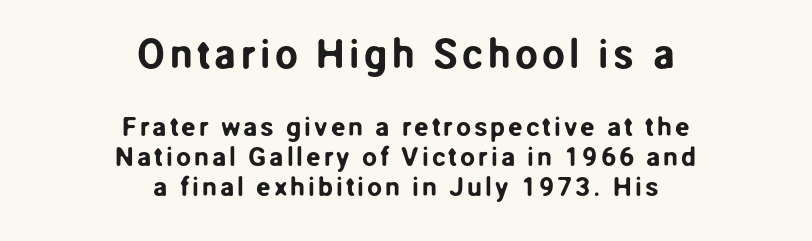
The image shows 41 px sans-serif type, upright; set centered, tight line spacing (1.11x), not underlined; the first (top) block is 1.52x larger; low stroke contrast and a medium x-height.
